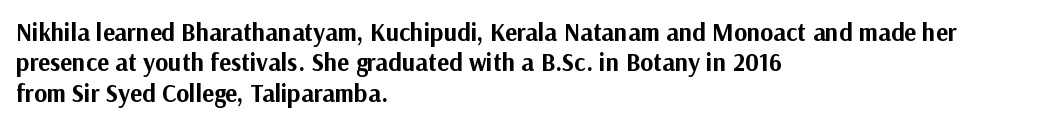
The image shows 25 px bold type, upright; set left-aligned, line spacing 1.22x, normal letter spacing, not underlined.
